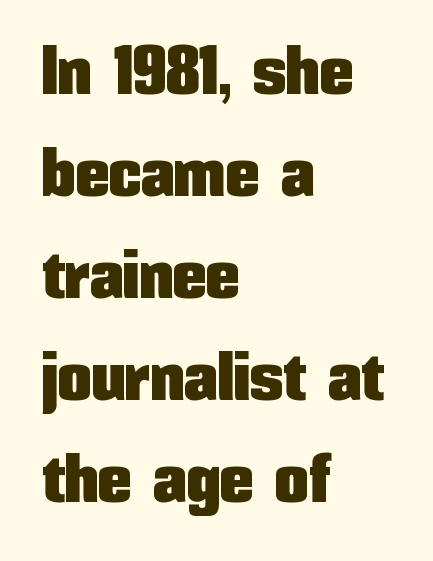
The image shows 68 px condensed sans-serif type, upright; set left-aligned, normal line spacing (1.5x), normal letter spacing, not underlined; low stroke contrast and a medium x-height.
